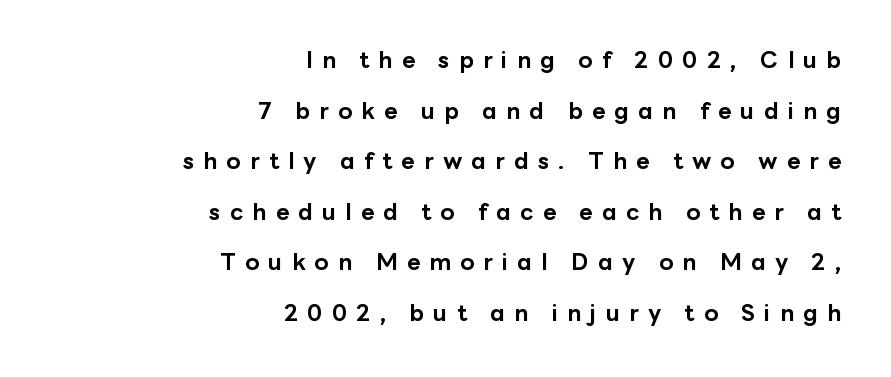
The image shows 23 px bold type, upright; set right-aligned, loose line spacing (2.2x), unusually wide letter spacing (+0.4 em), not underlined.
